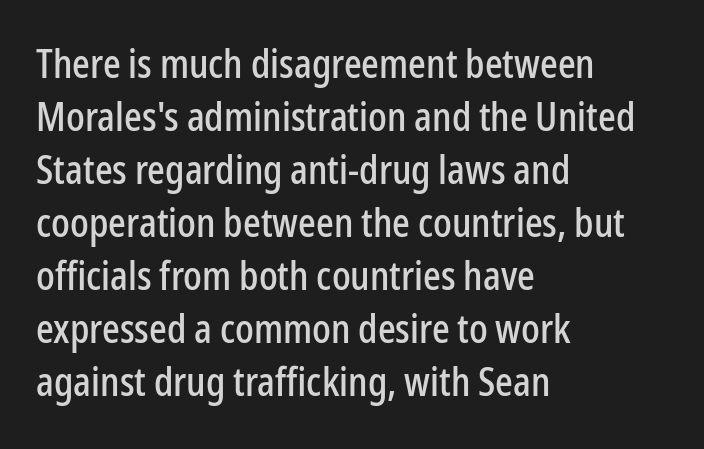
Q: Is the text italic (slanted)? A: No, it is upright.
Q: Is the typeface a serif or a sans-serif typeface? A: Sans-serif.
Q: Is the text underlined? A: No.
Q: How is the paragraph aligned? A: Left-aligned.
Q: Is the spacing between letters normal or unusually wide? A: Normal.
Q: Is the spacing between lines tight, normal or loose? A: Normal.
Q: Width (condensed, normal, or wide)? A: Condensed.
Q: Stroke contrast? A: Low.
Q: x-height? A: Medium.
Q: Monospaced? A: No.
